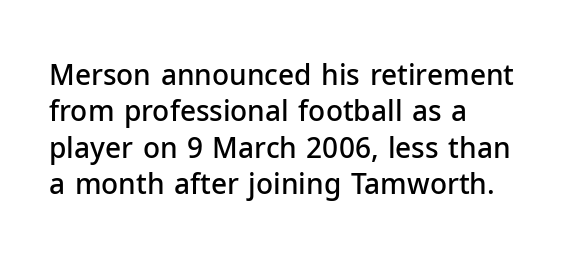
{"serif": "no", "italic": "no", "bold": "semi", "weight": "semibold", "width": "normal", "stroke_contrast": "low", "x_height": "medium", "monospaced": "no", "underline": "no", "align": "left", "line_spacing": "normal", "line_spacing_ratio": 1.3, "letter_spacing": "normal", "letter_spacing_em": 0.0, "glyph_px": 28}
